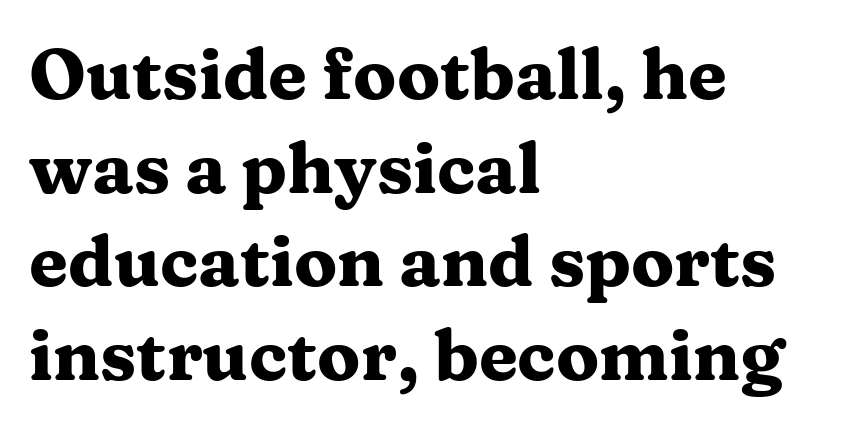
{"serif": "yes", "italic": "no", "bold": "yes", "weight": "heavy", "width": "wide", "stroke_contrast": "medium", "x_height": "medium", "monospaced": "no", "underline": "no", "align": "left", "line_spacing": "normal", "line_spacing_ratio": 1.32, "letter_spacing": "normal", "letter_spacing_em": 0.0, "glyph_px": 71}
